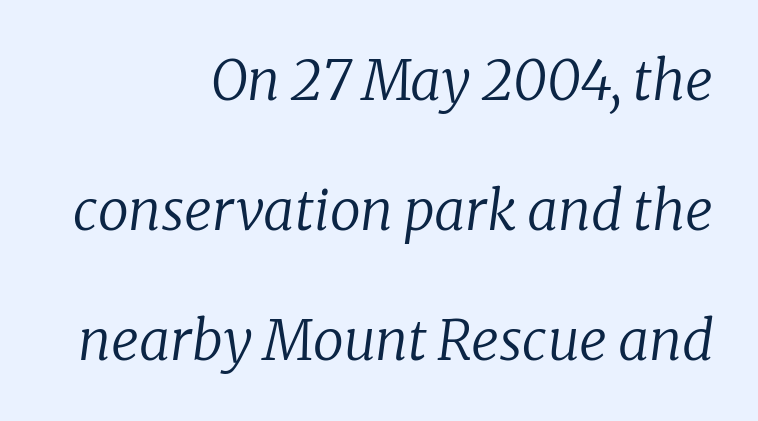
The image shows 55 px regular-weight serif type, italic (leaning right); set right-aligned, loose line spacing (2.36x), normal letter spacing, not underlined; low stroke contrast and a medium x-height.
